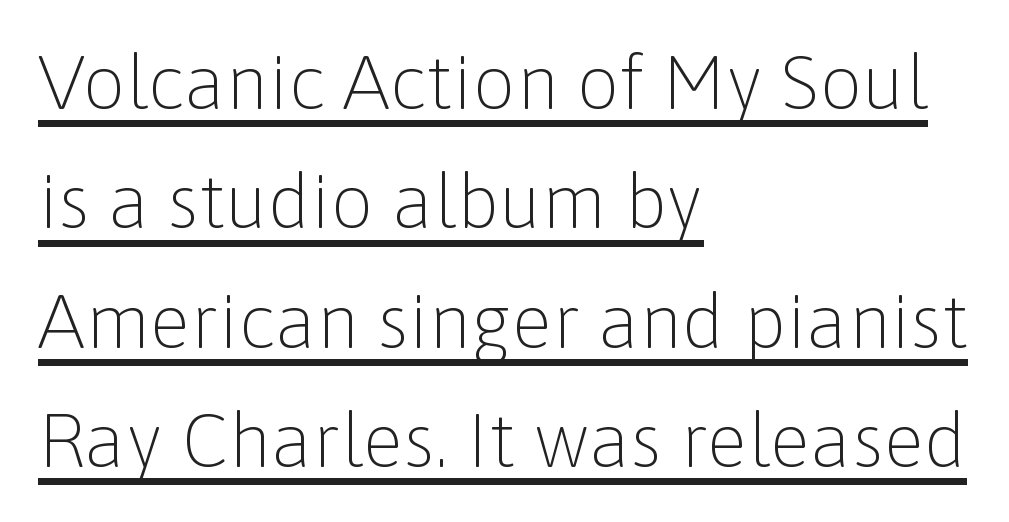
Tracking value appears to be zero — textbook default spacing. Think of a printed novel: that variable character pitch is what you see here. Does the copy run flush right? No — it runs flush left. The space between consecutive lines is moderate. This is sans-serif lettering, the kind often seen on screens and signage.
